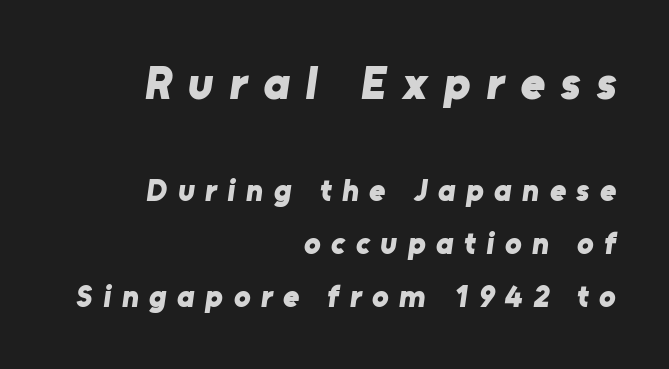
Words float on clear page, feet unadorned. If you drew a ruler down the right edge, every line would touch it. The designer gave the opening block more size than the closing block. Its strokes are broad and dark, the hallmark of bold type. Whoever set this chose a conventional vertical rhythm. Looks like regular typesetting: each glyph gets only the width it needs.
